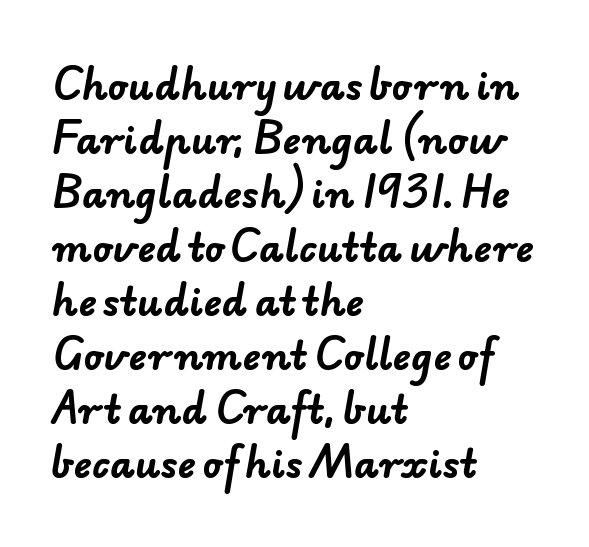
{"serif": "no", "bold": "yes", "weight": "bold", "width": "normal", "stroke_contrast": "low", "x_height": "small", "monospaced": "no", "underline": "no", "align": "left", "line_spacing": "normal", "line_spacing_ratio": 1.42, "letter_spacing": "normal", "letter_spacing_em": 0.0, "glyph_px": 38}
